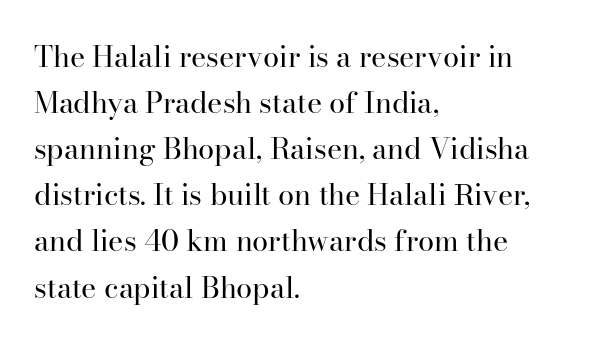
{"serif": "yes", "italic": "no", "bold": "no", "weight": "regular", "width": "normal", "stroke_contrast": "high", "x_height": "small", "monospaced": "no", "underline": "no", "align": "left", "line_spacing": "normal", "line_spacing_ratio": 1.59, "letter_spacing": "normal", "letter_spacing_em": 0.0, "glyph_px": 29}
